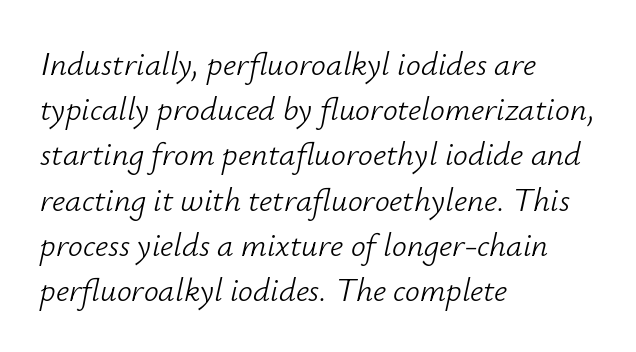
Q: Is the text bold? A: No.
Q: Is the text italic (slanted)? A: Yes, it leans right by about 12 degrees.
Q: Is the text underlined? A: No.
Q: How is the paragraph aligned? A: Left-aligned.
Q: Is the spacing between letters normal or unusually wide? A: Normal.
Q: Is the spacing between lines tight, normal or loose? A: Normal.
Q: Width (condensed, normal, or wide)? A: Normal.
Q: Stroke contrast? A: Low.
Q: x-height? A: Small.
Q: Monospaced? A: No.
